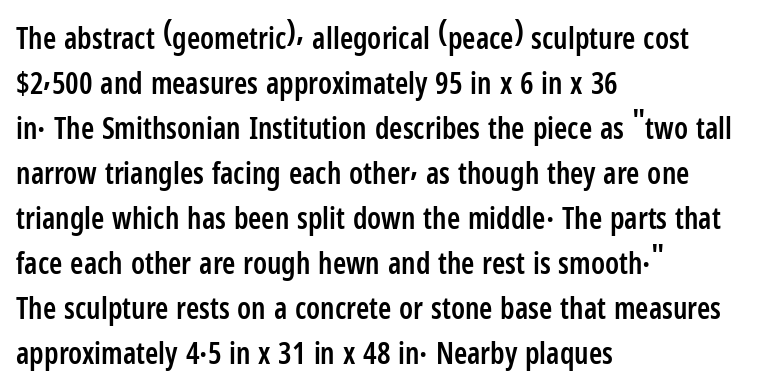
On the weight axis this lands at semibold, roughly 600. Note: no serifs on the glyphs. This block has exactly the height ordinary leading produces. Spacing verdict: proportional, widths tailored to each character. There is no visible air inserted between adjacent glyphs.
